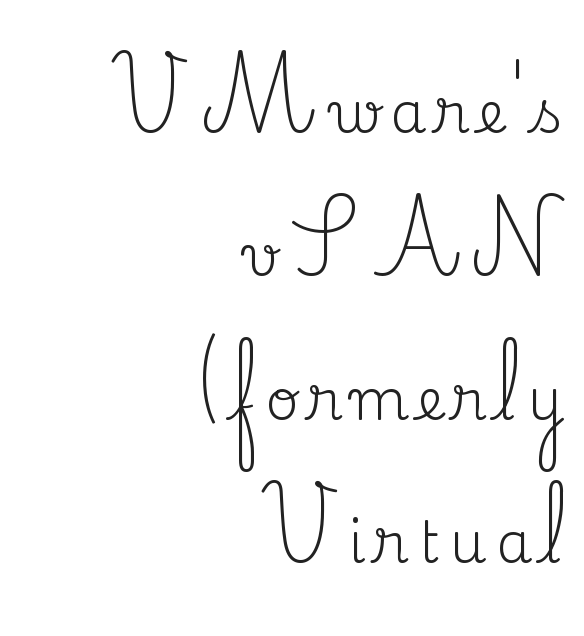
The image shows 58 px regular-weight serif type, upright; set right-aligned, loose line spacing (2.47x), not underlined; medium stroke contrast and a small x-height.
